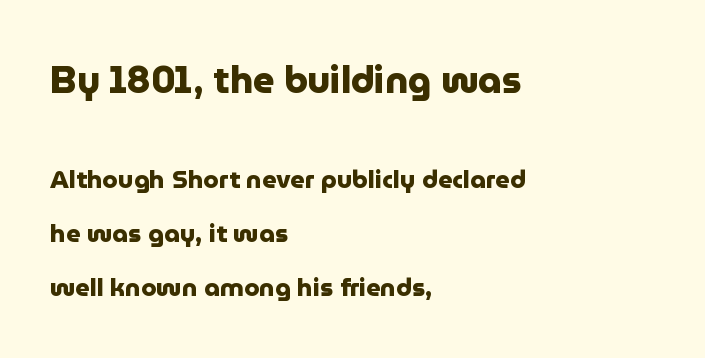
{"serif": "no", "italic": "no", "bold": "yes", "weight": "heavy", "width": "normal", "stroke_contrast": "low", "x_height": "medium", "monospaced": "no", "underline": "no", "align": "left", "line_spacing": "loose", "line_spacing_ratio": 2.15, "letter_spacing": "normal", "letter_spacing_em": 0.0, "larger_block": "first", "size_ratio": 1.48, "glyph_px": 37}
